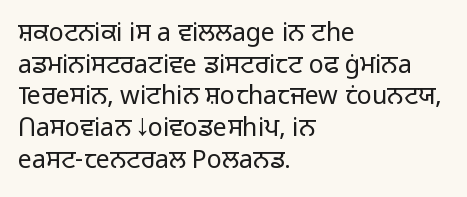
The characters are drawn with everyday or finer stroke widths. The string is rendered with underlining switched off. Leading matches the norm, producing a regular column. This sample uses plain, unmodified letter spacing.
